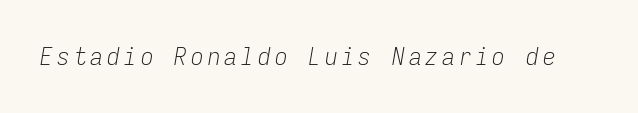
The font's italic variant was chosen for this text. Weight class: somewhere from thin through regular. Each row of text sits above clean, open space.
